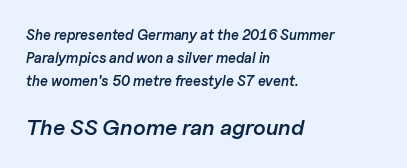
Q: Is the text bold? A: Semi-bold.
Q: Is the text italic (slanted)? A: Yes, it leans right by about 11 degrees.
Q: Is the text underlined? A: No.
Q: How is the paragraph aligned? A: Left-aligned.
Q: Is the spacing between letters normal or unusually wide? A: Normal.
Q: Is the spacing between lines tight, normal or loose? A: Normal.
Q: Which block of text is set in a larger size, the first (top) or the second (bottom)? A: The second (bottom) one.
